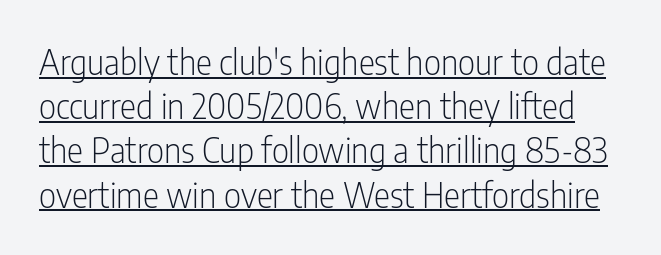
Q: Is the text bold? A: No.
Q: Is the text italic (slanted)? A: No, it is upright.
Q: Is the typeface a serif or a sans-serif typeface? A: Sans-serif.
Q: Is the text underlined? A: Yes.
Q: Is the spacing between letters normal or unusually wide? A: Normal.
Q: Is the spacing between lines tight, normal or loose? A: Normal.
Q: Width (condensed, normal, or wide)? A: Condensed.
Q: Stroke contrast? A: Low.
Q: x-height? A: Medium.
Q: Monospaced? A: No.
